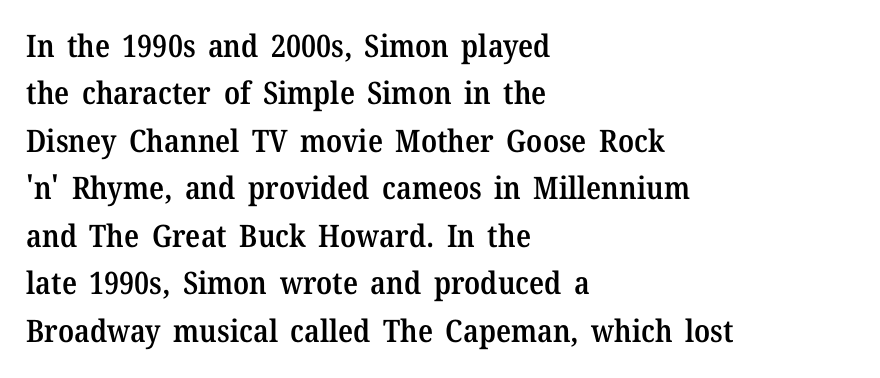
Q: Is the text bold? A: Semi-bold.
Q: Is the text italic (slanted)? A: No, it is upright.
Q: Is the typeface a serif or a sans-serif typeface? A: Serif.
Q: Is the text underlined? A: No.
Q: How is the paragraph aligned? A: Left-aligned.
Q: Is the spacing between letters normal or unusually wide? A: Normal.
Q: Is the spacing between lines tight, normal or loose? A: Normal.
Q: Width (condensed, normal, or wide)? A: Normal.
Q: Stroke contrast? A: Medium.
Q: x-height? A: Medium.
Q: Monospaced? A: No.
